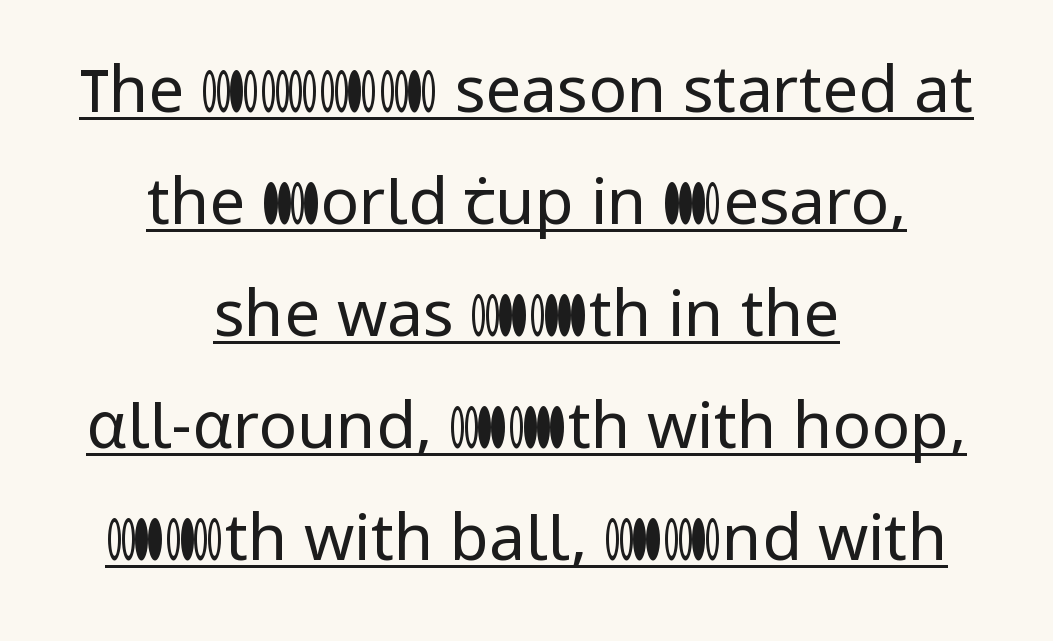
{"serif": "no", "italic": "no", "bold": "no", "weight": "regular", "width": "normal", "stroke_contrast": "low", "x_height": "medium", "monospaced": "no", "underline": "yes", "align": "center", "line_spacing_ratio": 1.75, "letter_spacing": "normal", "letter_spacing_em": 0.0, "glyph_px": 64}
